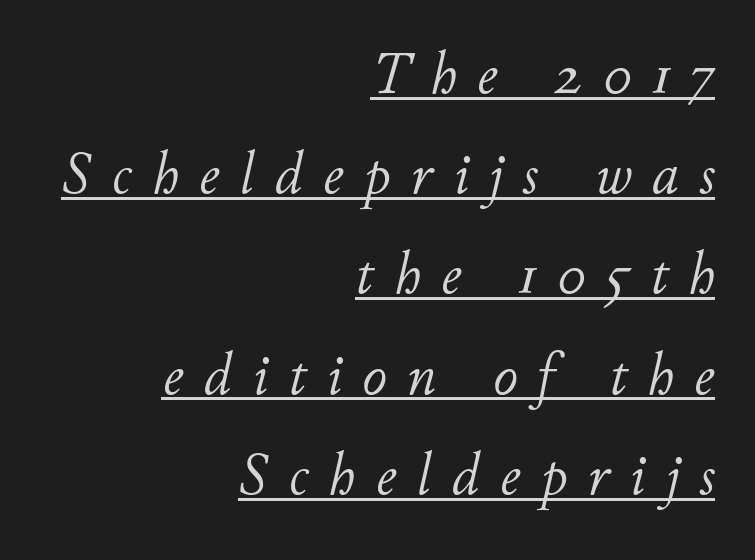
Q: Is the text bold? A: No.
Q: Is the text italic (slanted)? A: Yes, it leans right by about 11 degrees.
Q: Is the text underlined? A: Yes.
Q: How is the paragraph aligned? A: Right-aligned.
Q: Is the spacing between letters normal or unusually wide? A: Unusually wide.
Q: Is the spacing between lines tight, normal or loose? A: Normal.
Q: Width (condensed, normal, or wide)? A: Normal.
Q: Stroke contrast? A: Low.
Q: x-height? A: Small.
Q: Monospaced? A: No.
